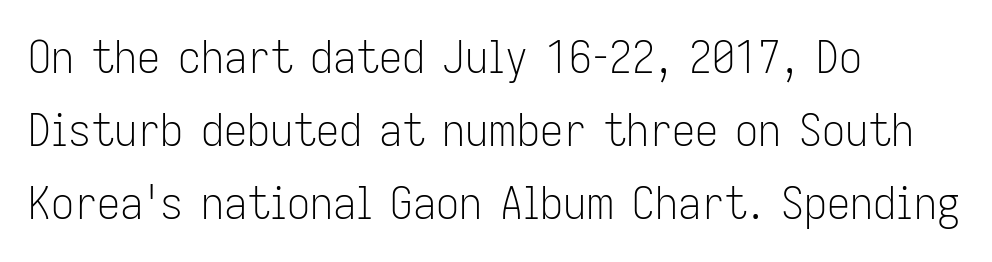
Q: Is the text bold? A: No.
Q: Is the text italic (slanted)? A: No, it is upright.
Q: Is the typeface a serif or a sans-serif typeface? A: Sans-serif.
Q: Is the text underlined? A: No.
Q: How is the paragraph aligned? A: Left-aligned.
Q: Is the spacing between letters normal or unusually wide? A: Normal.
Q: Is the spacing between lines tight, normal or loose? A: Normal.
Q: Width (condensed, normal, or wide)? A: Condensed.
Q: Stroke contrast? A: Low.
Q: x-height? A: Medium.
Q: Monospaced? A: No.
